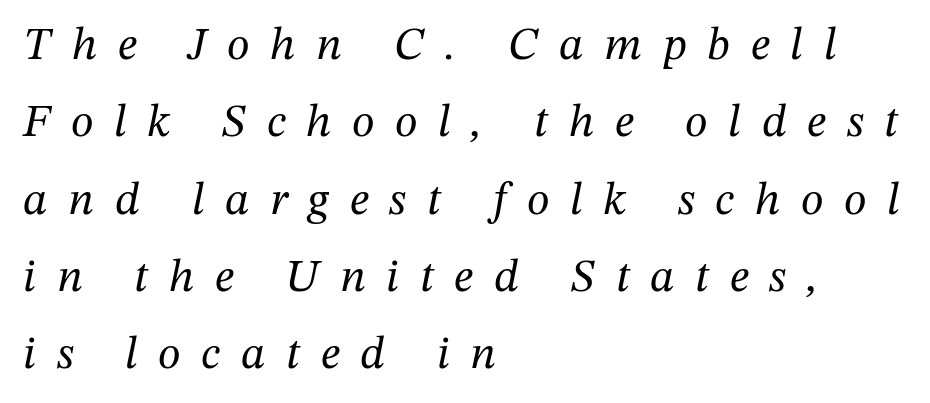
Is the letter spacing exaggerated? Yes — the characters are pushed far apart. The face used here has a pronounced slope to its letters. These lines are composed in type with serifs. A clean baseline with only descenders dipping below it. The passage shown is typed in a proportional face where columns would drift.
